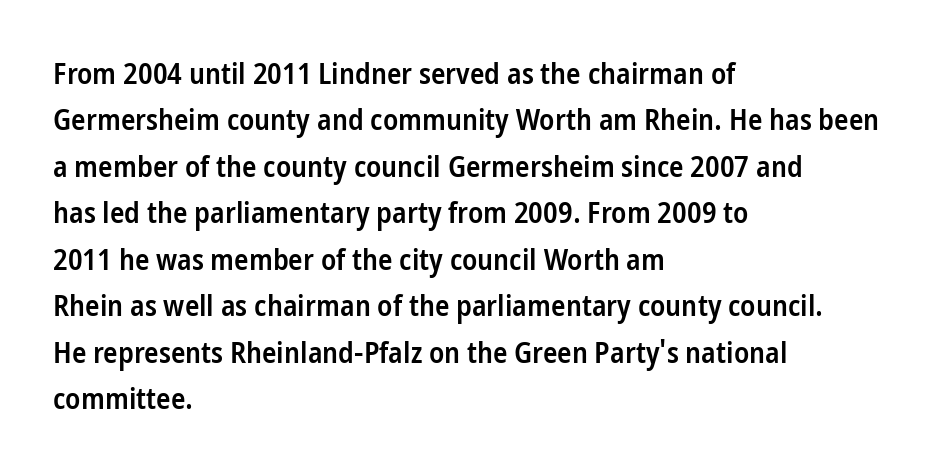
The image shows 30 px semibold, condensed sans-serif type, upright; set left-aligned, normal line spacing (1.55x), normal letter spacing, not underlined; low stroke contrast and a medium x-height.
